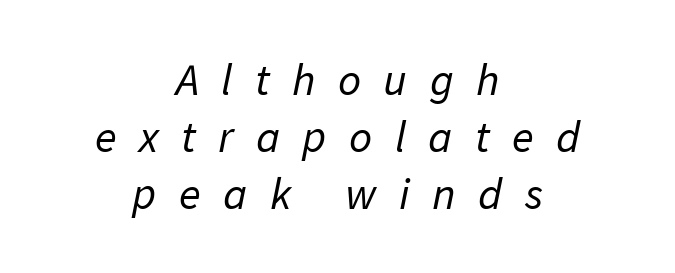
Q: Is the text bold? A: No.
Q: Is the typeface a serif or a sans-serif typeface? A: Sans-serif.
Q: Is the text underlined? A: No.
Q: How is the paragraph aligned? A: Centered.
Q: Is the spacing between letters normal or unusually wide? A: Unusually wide.
Q: Is the spacing between lines tight, normal or loose? A: Normal.
Q: Width (condensed, normal, or wide)? A: Normal.
Q: Stroke contrast? A: Low.
Q: x-height? A: Medium.
Q: Monospaced? A: No.
